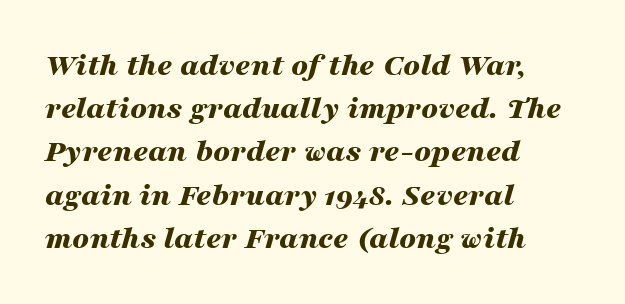
Q: Is the text bold? A: Yes.
Q: Is the text italic (slanted)? A: Yes, it leans right by about 16 degrees.
Q: Is the text underlined? A: No.
Q: How is the paragraph aligned? A: Left-aligned.
Q: Is the spacing between letters normal or unusually wide? A: Normal.
Q: Is the spacing between lines tight, normal or loose? A: Normal.
Q: Width (condensed, normal, or wide)? A: Wide.
Q: Stroke contrast? A: Medium.
Q: x-height? A: Medium.
Q: Monospaced? A: No.
